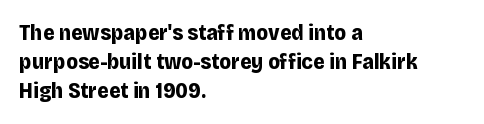
{"italic": "no", "bold": "yes", "underline": "no", "align": "left", "line_spacing": "normal", "line_spacing_ratio": 1.32, "letter_spacing": "normal", "letter_spacing_em": 0.0, "glyph_px": 22}
